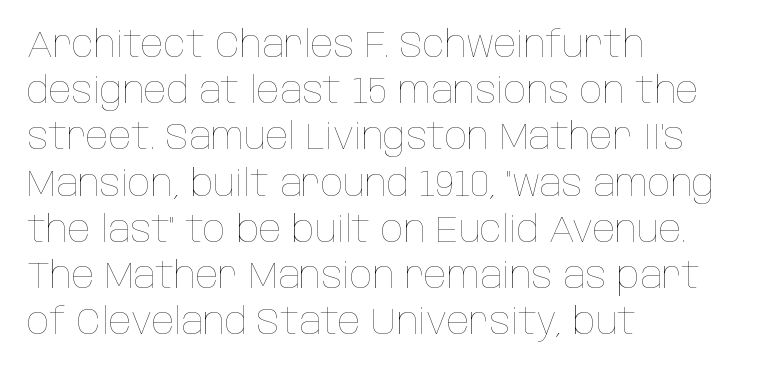
A roman cut, with each character standing at attention. The line-height multiplier appears to be the usual default. Weight class: somewhere from thin through regular. Nobody touched the tracking dial on this one. Lines of text with bare space underneath. All the whitespace from short lines collects on the right.
